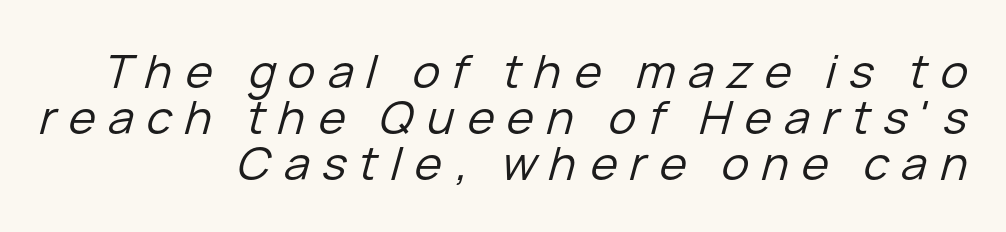
The letters advance in unequal steps, a hallmark of proportional type. The type is letterspaced generously, with wide tracking. The specimen reads as italic at a glance. No chunkiness to these letters — they're not bold. The typesetter chose a ragged-left arrangement here. Honestly, the rows look squashed on top of each other.
